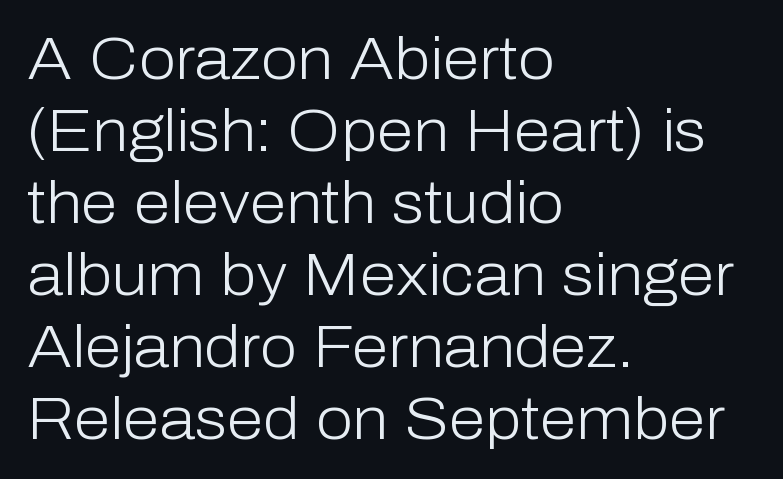
{"serif": "no", "italic": "no", "bold": "no", "weight": "light", "width": "normal", "stroke_contrast": "low", "x_height": "medium", "monospaced": "no", "underline": "no", "align": "left", "line_spacing_ratio": 1.22, "letter_spacing": "normal", "letter_spacing_em": 0.0, "glyph_px": 59}
